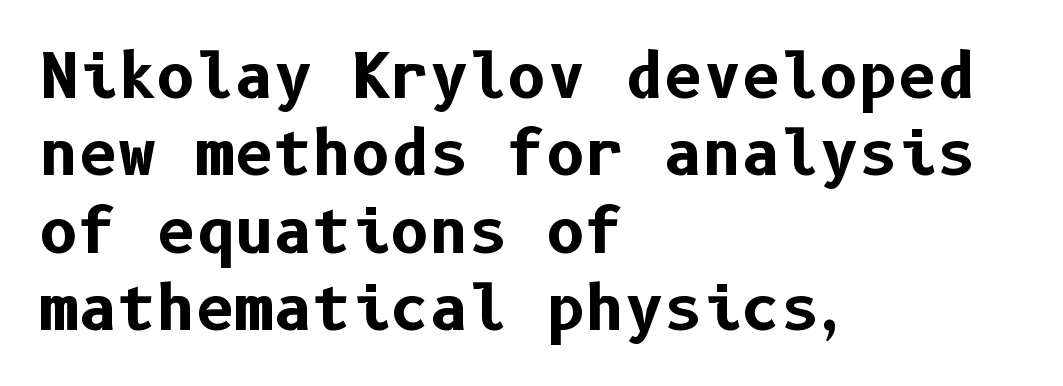
{"serif": "no", "italic": "no", "bold": "yes", "weight": "bold", "width": "normal", "stroke_contrast": "low", "x_height": "medium", "underline": "no", "align": "left", "line_spacing": "normal", "line_spacing_ratio": 1.29, "letter_spacing": "normal", "letter_spacing_em": 0.0, "glyph_px": 60}
